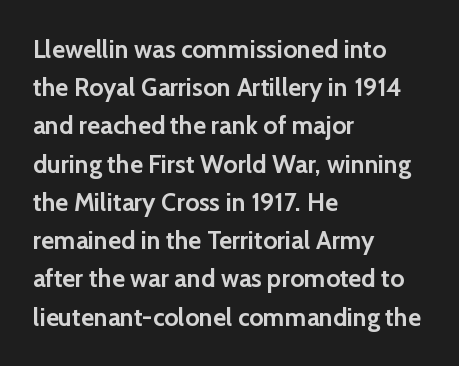
The image shows 25 px bold type, upright; set left-aligned, normal line spacing (1.53x), normal letter spacing, not underlined.
